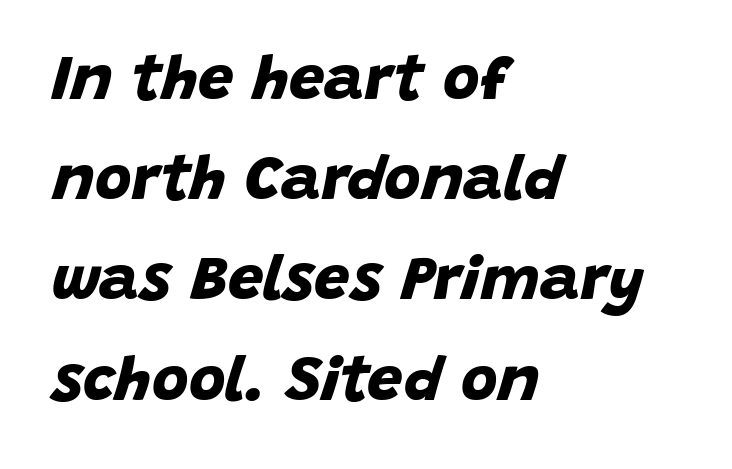
Q: Is the text bold? A: Yes.
Q: Is the typeface a serif or a sans-serif typeface? A: Sans-serif.
Q: Is the text underlined? A: No.
Q: How is the paragraph aligned? A: Left-aligned.
Q: Is the spacing between letters normal or unusually wide? A: Normal.
Q: Is the spacing between lines tight, normal or loose? A: Normal.
Q: Width (condensed, normal, or wide)? A: Normal.
Q: Stroke contrast? A: Low.
Q: x-height? A: Large.
Q: Monospaced? A: No.
